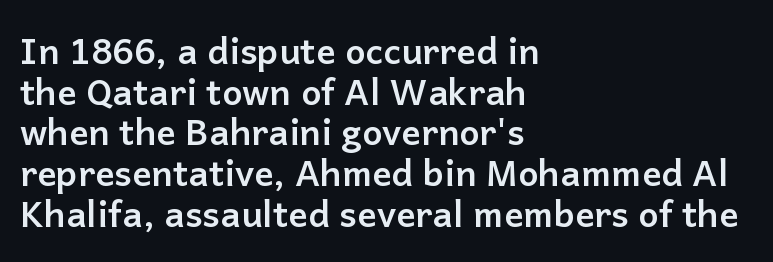
The image shows 36 px semibold sans-serif type, upright; set left-aligned, tight line spacing (1.13x), normal letter spacing, not underlined; low stroke contrast and a medium x-height.
